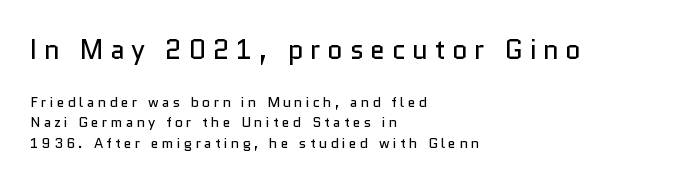
The image shows 27 px text type, upright; set left-aligned, normal line spacing (1.48x), unusually wide letter spacing (+0.24 em), not underlined; the first (top) block is 1.93x larger.
